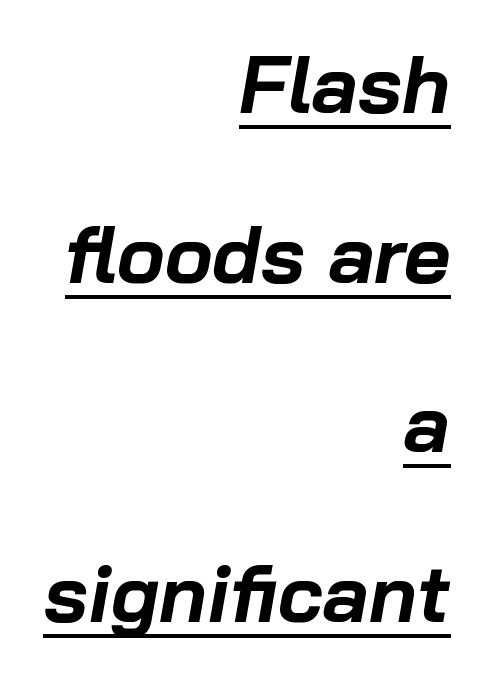
{"italic": "yes", "lean": "right", "slant_degrees": 10, "bold": "yes", "weight": "bold", "width": "normal", "stroke_contrast": "low", "x_height": "medium", "monospaced": "no", "underline": "yes", "align": "right", "line_spacing": "loose", "line_spacing_ratio": 2.12, "letter_spacing": "normal", "letter_spacing_em": 0.0, "glyph_px": 80}
